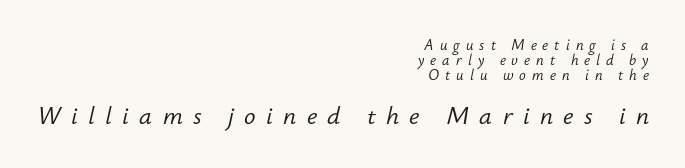
Q: Is the text bold? A: No.
Q: Is the text italic (slanted)? A: Yes, it leans right by about 12 degrees.
Q: Is the text underlined? A: No.
Q: How is the paragraph aligned? A: Right-aligned.
Q: Is the spacing between letters normal or unusually wide? A: Unusually wide.
Q: Is the spacing between lines tight, normal or loose? A: Tight.
Q: Which block of text is set in a larger size, the first (top) or the second (bottom)? A: The second (bottom) one.
